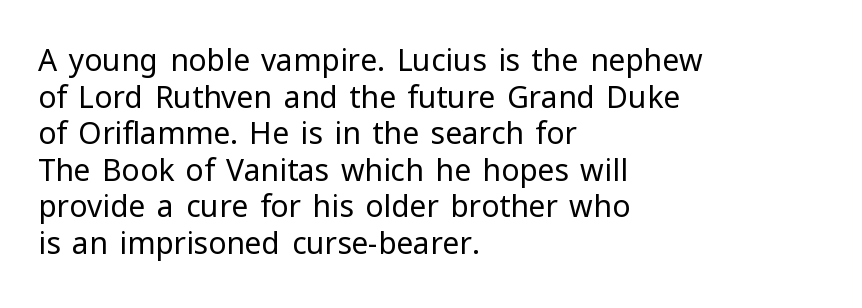
The image shows 30 px regular-weight sans-serif type, upright; set left-aligned, line spacing 1.22x, normal letter spacing, not underlined; low stroke contrast and a medium x-height.
